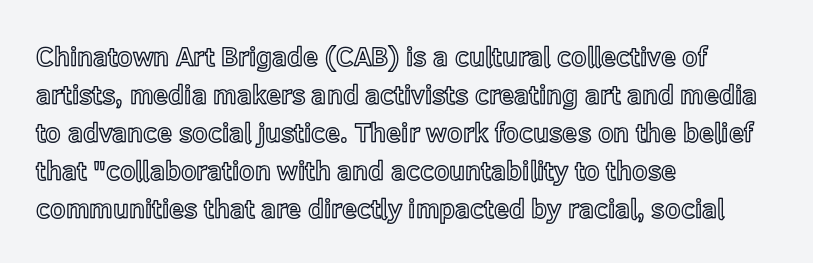
The image shows 27 px text type, upright; set left-aligned, normal line spacing (1.41x), normal letter spacing, not underlined.
